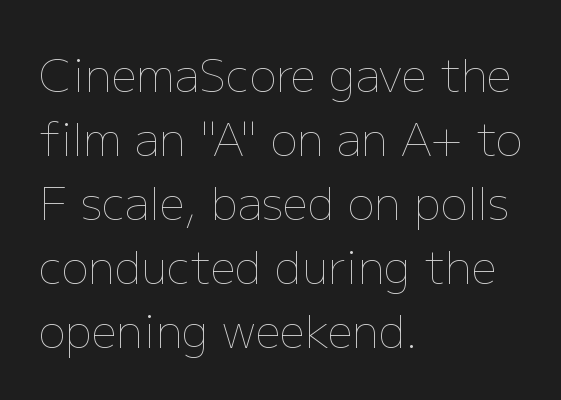
The image shows 45 px thin type, upright; set left-aligned, normal line spacing (1.42x), normal letter spacing, not underlined; low stroke contrast and a medium x-height.
